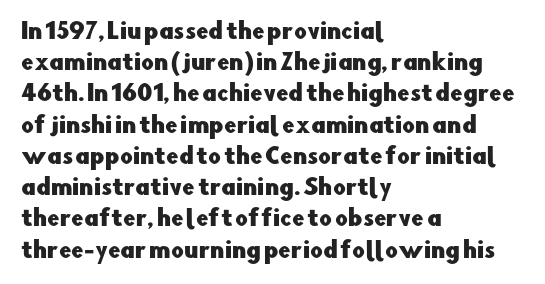
Nope, not italic — everything's standing straight. You could call the tracking neutral — neither tight nor loose. Descenders hang freely into open space. Vertical spacing — default. The compositor pushed each line to the left boundary.
